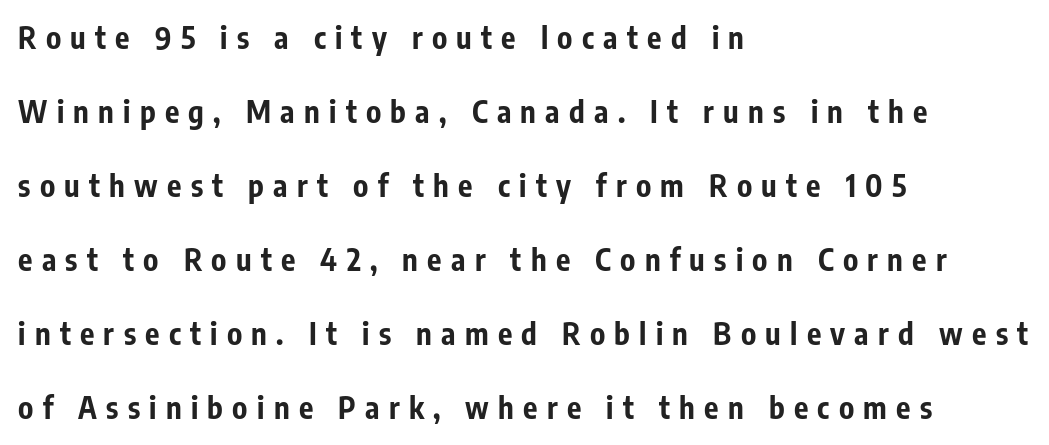
The passage shown is emphatically bold. Each letter's strokes conclude bluntly, with no projecting serifs. Posture: straight, roman, zero tilt. The passage shown is typed in a proportional face where columns would drift.
